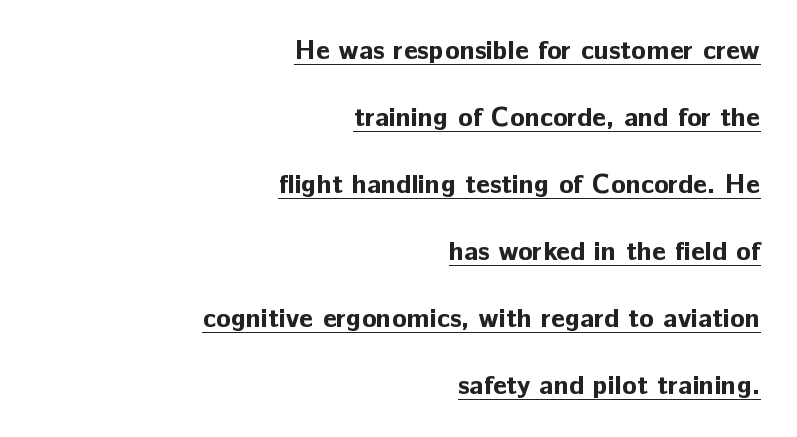
{"italic": "no", "bold": "yes", "underline": "yes", "align": "right", "line_spacing": "loose", "line_spacing_ratio": 2.48, "letter_spacing": "normal", "letter_spacing_em": 0.0, "glyph_px": 27}
